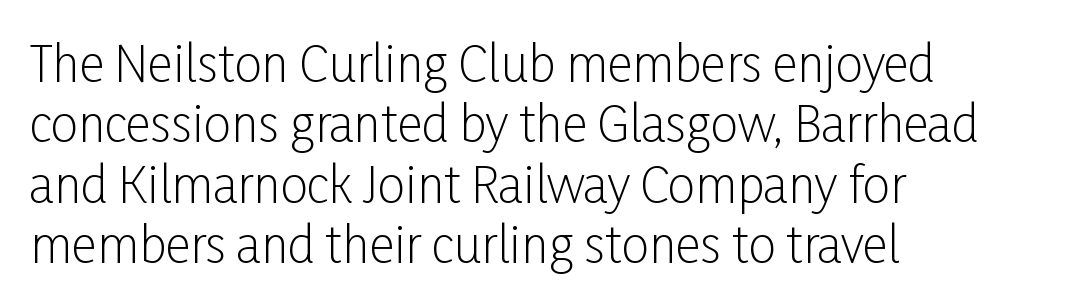
Q: Is the text bold? A: No.
Q: Is the text italic (slanted)? A: No, it is upright.
Q: Is the typeface a serif or a sans-serif typeface? A: Sans-serif.
Q: Is the text underlined? A: No.
Q: How is the paragraph aligned? A: Left-aligned.
Q: Is the spacing between letters normal or unusually wide? A: Normal.
Q: Width (condensed, normal, or wide)? A: Condensed.
Q: Stroke contrast? A: Low.
Q: x-height? A: Medium.
Q: Monospaced? A: No.
